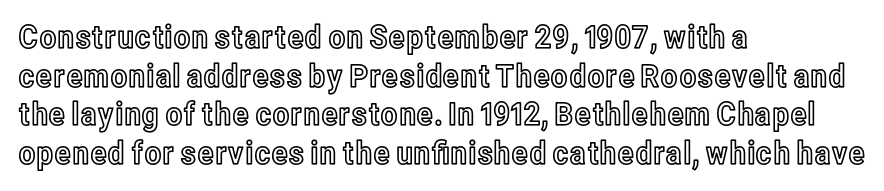
Q: Is the text italic (slanted)? A: No, it is upright.
Q: Is the text underlined? A: No.
Q: How is the paragraph aligned? A: Left-aligned.
Q: Is the spacing between letters normal or unusually wide? A: Normal.
Q: Width (condensed, normal, or wide)? A: Condensed.
Q: x-height? A: Medium.
Q: Monospaced? A: No.
